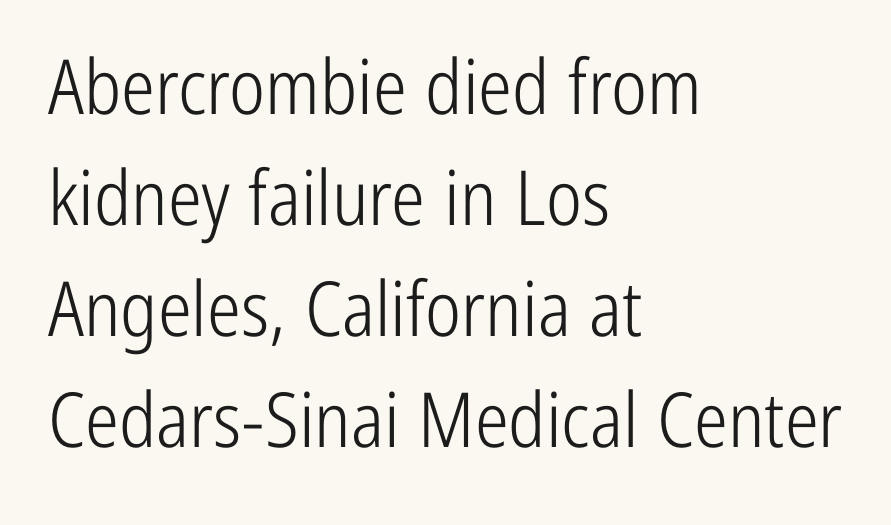
Q: Is the text bold? A: No.
Q: Is the text italic (slanted)? A: No, it is upright.
Q: Is the typeface a serif or a sans-serif typeface? A: Sans-serif.
Q: Is the text underlined? A: No.
Q: How is the paragraph aligned? A: Left-aligned.
Q: Is the spacing between letters normal or unusually wide? A: Normal.
Q: Is the spacing between lines tight, normal or loose? A: Normal.
Q: Width (condensed, normal, or wide)? A: Condensed.
Q: Stroke contrast? A: Low.
Q: x-height? A: Medium.
Q: Monospaced? A: No.
